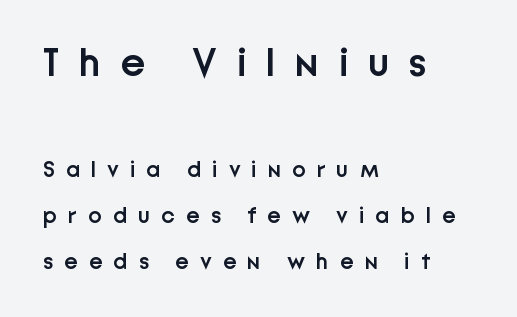
Q: Is the text bold? A: Semi-bold.
Q: Is the text italic (slanted)? A: No, it is upright.
Q: Is the typeface a serif or a sans-serif typeface? A: Sans-serif.
Q: Is the text underlined? A: No.
Q: How is the paragraph aligned? A: Left-aligned.
Q: Is the spacing between letters normal or unusually wide? A: Unusually wide.
Q: Is the spacing between lines tight, normal or loose? A: Loose.
Q: Which block of text is set in a larger size, the first (top) or the second (bottom)? A: The first (top) one.
Q: Width (condensed, normal, or wide)? A: Normal.
Q: Stroke contrast? A: Low.
Q: x-height? A: Medium.
Q: Monospaced? A: No.
